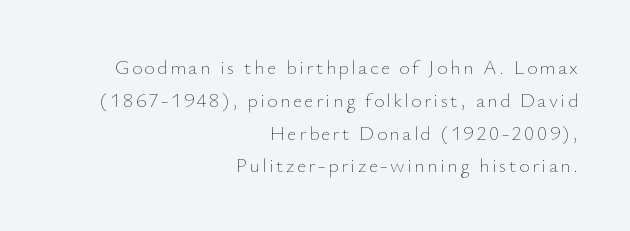
{"italic": "no", "bold": "no", "underline": "no", "align": "right", "line_spacing": "normal", "line_spacing_ratio": 1.64, "glyph_px": 20}
